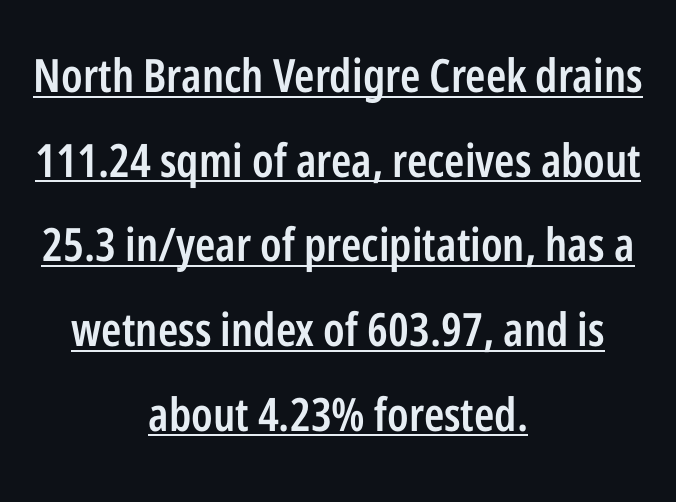
Q: Is the text bold? A: Semi-bold.
Q: Is the text italic (slanted)? A: No, it is upright.
Q: Is the typeface a serif or a sans-serif typeface? A: Sans-serif.
Q: Is the text underlined? A: Yes.
Q: How is the paragraph aligned? A: Centered.
Q: Is the spacing between letters normal or unusually wide? A: Normal.
Q: Width (condensed, normal, or wide)? A: Condensed.
Q: Stroke contrast? A: Low.
Q: x-height? A: Medium.
Q: Monospaced? A: No.
